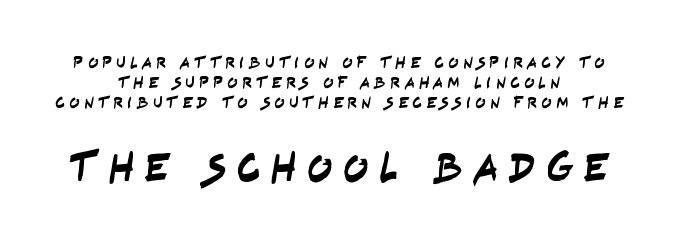
Q: Is the typeface a serif or a sans-serif typeface? A: Sans-serif.
Q: Is the text underlined? A: No.
Q: How is the paragraph aligned? A: Centered.
Q: Is the spacing between letters normal or unusually wide? A: Unusually wide.
Q: Which block of text is set in a larger size, the first (top) or the second (bottom)? A: The second (bottom) one.
Q: Width (condensed, normal, or wide)? A: Condensed.
Q: Stroke contrast? A: Low.
Q: x-height? A: Large.
Q: Monospaced? A: No.
